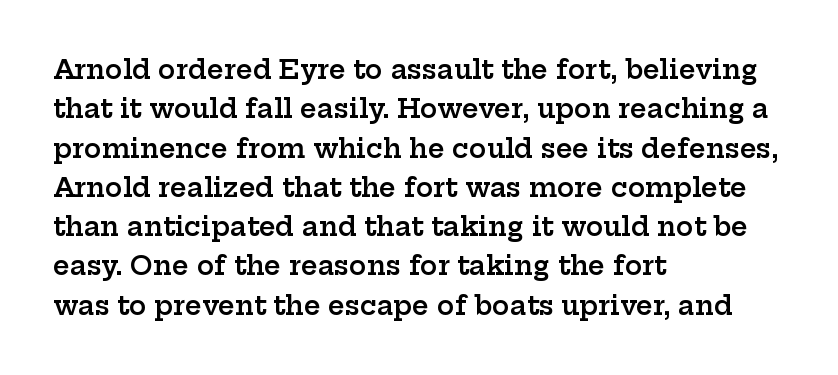
The image shows 26 px text type, upright; set left-aligned, normal line spacing (1.51x), normal letter spacing, not underlined.
